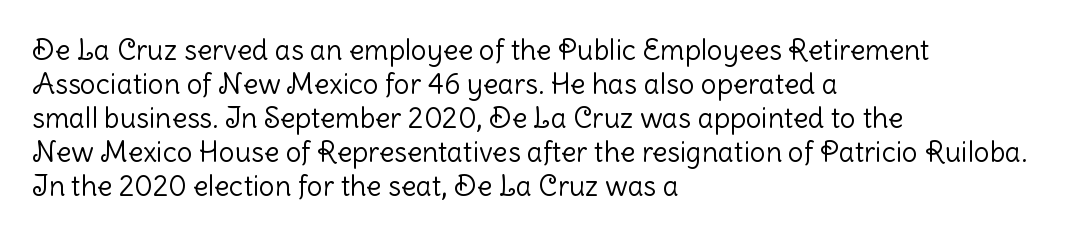
{"serif": "no", "italic": "no", "bold": "no", "weight": "light", "width": "normal", "stroke_contrast": "low", "x_height": "medium", "monospaced": "no", "underline": "no", "align": "left", "line_spacing_ratio": 1.21, "letter_spacing": "normal", "letter_spacing_em": 0.0, "glyph_px": 28}
